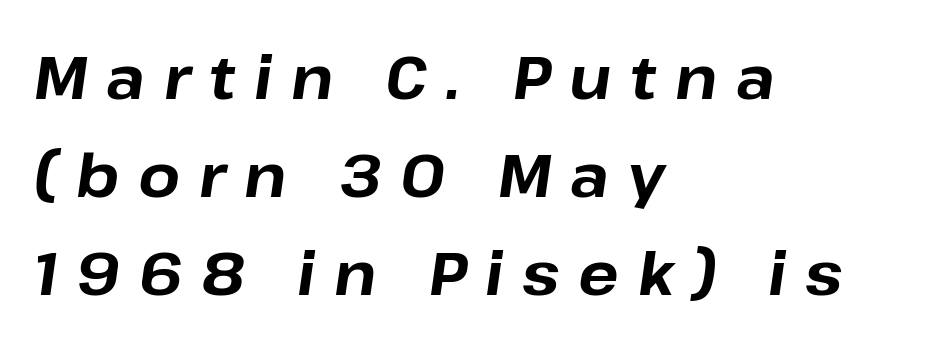
The image shows 60 px bold type, italic (leaning right); set left-aligned, normal line spacing (1.63x), unusually wide letter spacing (+0.31 em), not underlined; low stroke contrast and a medium x-height.
